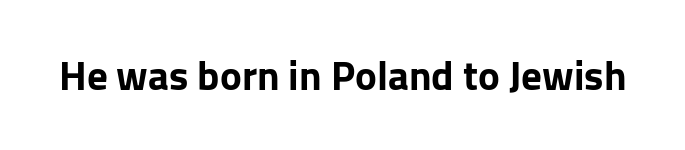
The lettering holds an erect, upright posture throughout. In terms of weight, the rendering is a true, heavy bold. Beneath every word, the page is bare. The type family on display is of the sans-serif kind. Does extra space separate the letters? No, they use regular spacing. Each letter keeps its own natural width here, so spacing adapts to shape.
